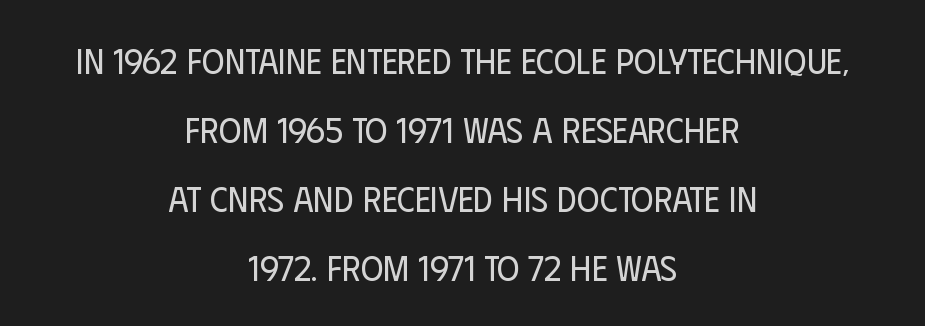
The specimen reads as upright at a glance. The typesetting does not lean heavy: it is not bold. Words appear dense and cohesive because spacing is normal. Think of a printed novel: that variable character pitch is what you see here. If you folded the block vertically in half, each line would mirror itself in length.
